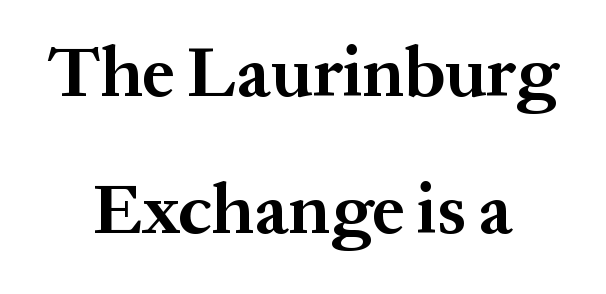
Q: Is the text bold? A: Yes.
Q: Is the text italic (slanted)? A: No, it is upright.
Q: Is the typeface a serif or a sans-serif typeface? A: Serif.
Q: Is the text underlined? A: No.
Q: How is the paragraph aligned? A: Centered.
Q: Is the spacing between letters normal or unusually wide? A: Normal.
Q: Is the spacing between lines tight, normal or loose? A: Loose.
Q: Width (condensed, normal, or wide)? A: Normal.
Q: Stroke contrast? A: Medium.
Q: x-height? A: Medium.
Q: Monospaced? A: No.
